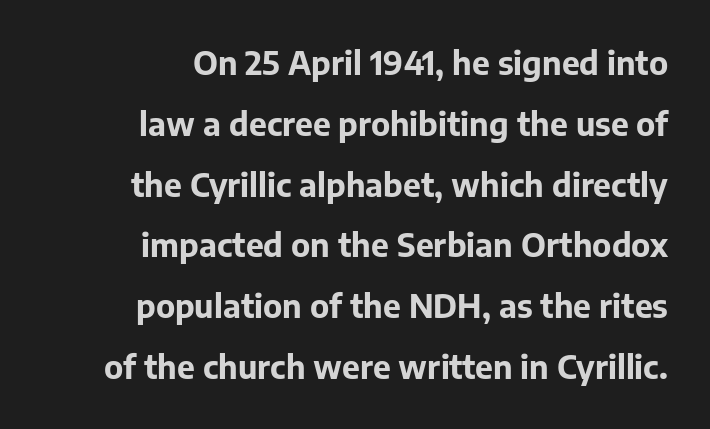
{"serif": "no", "italic": "no", "bold": "yes", "weight": "bold", "width": "normal", "stroke_contrast": "low", "x_height": "medium", "monospaced": "no", "underline": "no", "align": "right", "line_spacing": "loose", "line_spacing_ratio": 1.9, "letter_spacing": "normal", "letter_spacing_em": 0.0, "glyph_px": 32}
